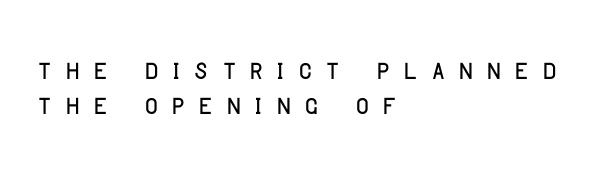
The image shows 36 px condensed sans-serif type, upright; set left-aligned, tight line spacing (0.96x), unusually wide letter spacing (+0.39 em), not underlined; low stroke contrast and a large x-height.
